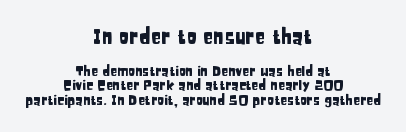
Which chunk is bigger? The first one — the top block dwarfs the bottom. The passage is arranged like a title page — every line centered. Only glyphs here, with clear space below each row. Short note: letters normally spaced. Does the leading feel generous? Not at all — it's pinched.
